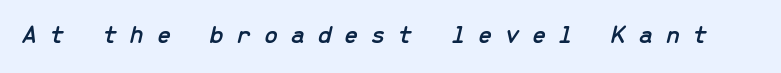
The image shows 26 px text type, italic (leaning right); set unusually wide letter spacing (+0.47 em), not underlined.
